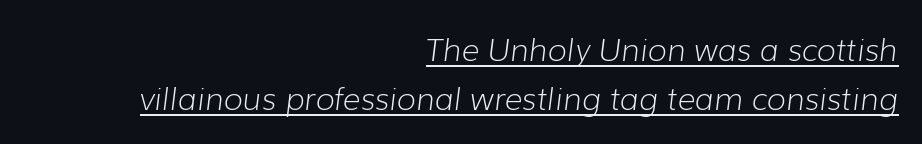
The image shows 31 px light type, italic (leaning right); set right-aligned, normal line spacing (1.58x), normal letter spacing, underlined; low stroke contrast and a medium x-height.
